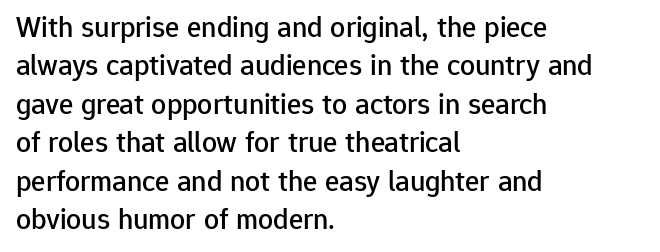
{"serif": "no", "italic": "no", "width": "normal", "stroke_contrast": "low", "x_height": "medium", "monospaced": "no", "underline": "no", "align": "left", "line_spacing": "normal", "line_spacing_ratio": 1.28, "letter_spacing": "normal", "letter_spacing_em": 0.0, "glyph_px": 30}
